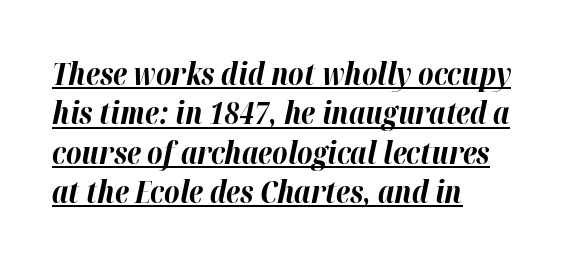
{"italic": "yes", "lean": "right", "slant_degrees": 12, "bold": "yes", "weight": "bold", "width": "normal", "stroke_contrast": "high", "x_height": "medium", "monospaced": "no", "underline": "yes", "align": "left", "line_spacing": "normal", "line_spacing_ratio": 1.31, "letter_spacing": "normal", "letter_spacing_em": 0.0, "glyph_px": 30}
